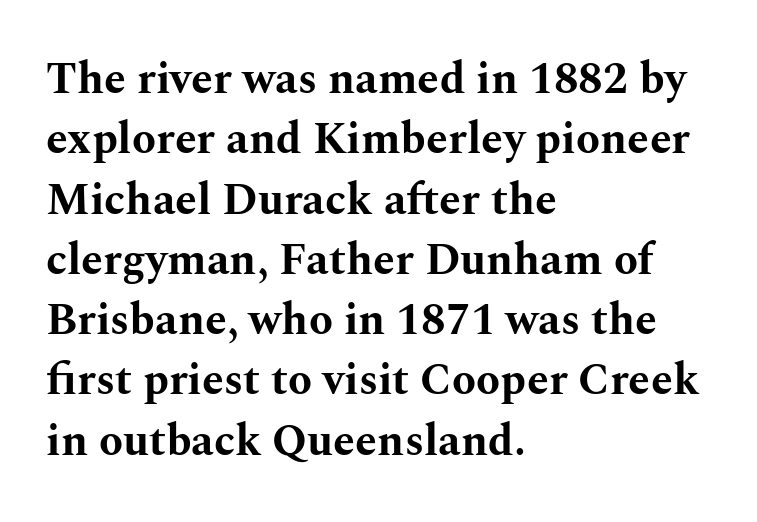
{"serif": "yes", "italic": "no", "bold": "yes", "weight": "bold", "width": "wide", "stroke_contrast": "medium", "x_height": "medium", "monospaced": "no", "underline": "no", "align": "left", "line_spacing": "normal", "line_spacing_ratio": 1.37, "letter_spacing": "normal", "letter_spacing_em": 0.0, "glyph_px": 44}
